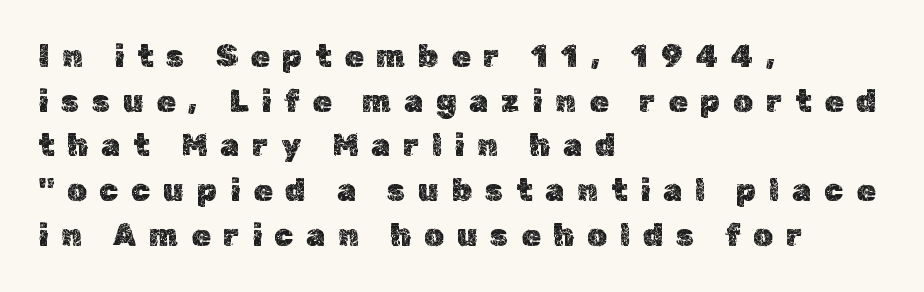
The letters stand straight up with perfectly vertical stems. The gap between lines stays unmarked. The paragraph shown leans on its left margin. Vertically, the passage feels balanced, rows spaced as you'd expect. Each word looks stretched out because of the extra space between its letters. Each letter keeps its own natural width here, so spacing adapts to shape.
